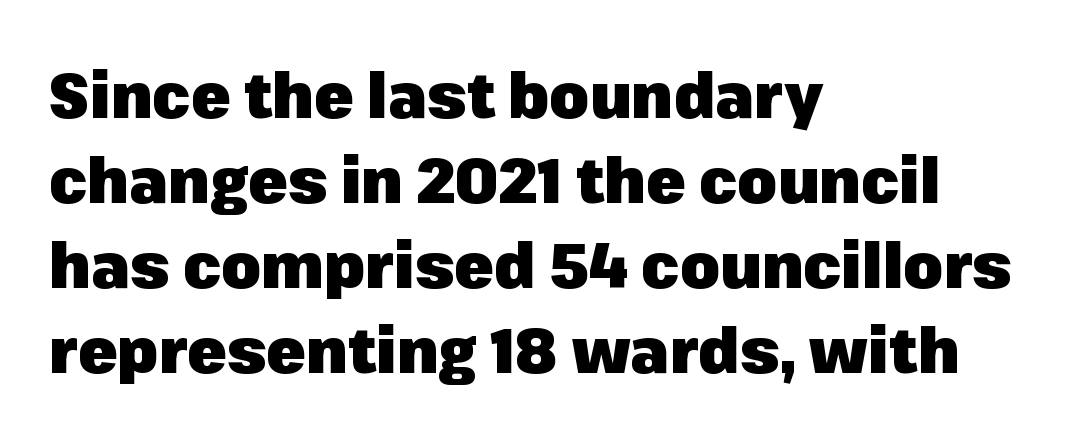
Nope, not italic — everything's standing straight. Tracking value appears to be zero — textbook default spacing. Looks like regular typesetting: each glyph gets only the width it needs. On the weight axis this lands at bold, roughly 700.
